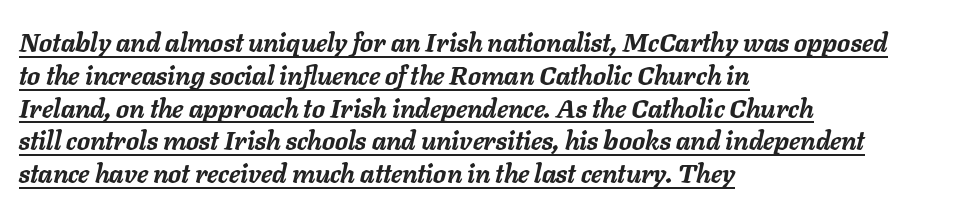
Q: Is the text bold? A: Yes.
Q: Is the text italic (slanted)? A: Yes, it leans right by about 11 degrees.
Q: Is the text underlined? A: Yes.
Q: How is the paragraph aligned? A: Left-aligned.
Q: Is the spacing between letters normal or unusually wide? A: Normal.
Q: Is the spacing between lines tight, normal or loose? A: Normal.
